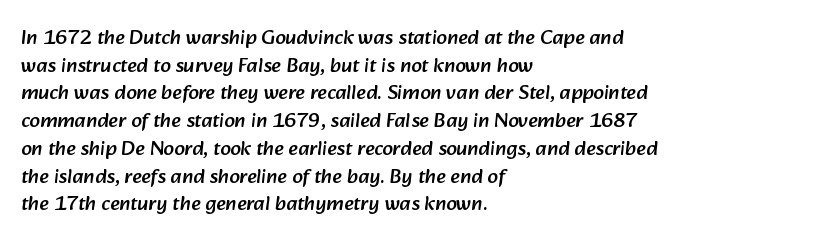
Q: Is the text underlined? A: No.
Q: How is the paragraph aligned? A: Left-aligned.
Q: Is the spacing between letters normal or unusually wide? A: Normal.
Q: Is the spacing between lines tight, normal or loose? A: Normal.
